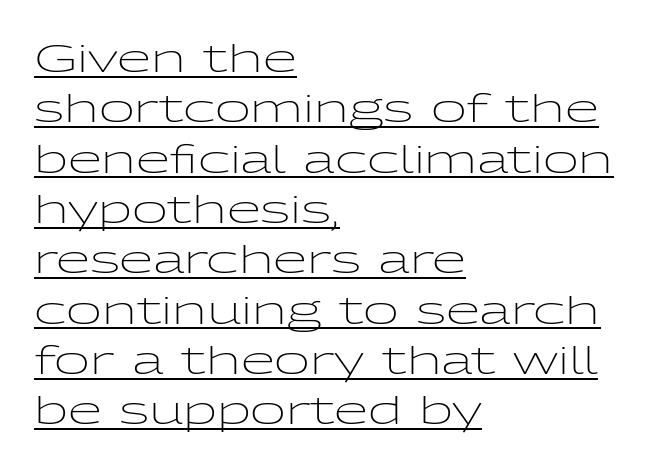
The image shows 39 px light, wide sans-serif type, upright; set left-aligned, normal line spacing (1.29x), normal letter spacing, underlined; low stroke contrast and a medium x-height.
